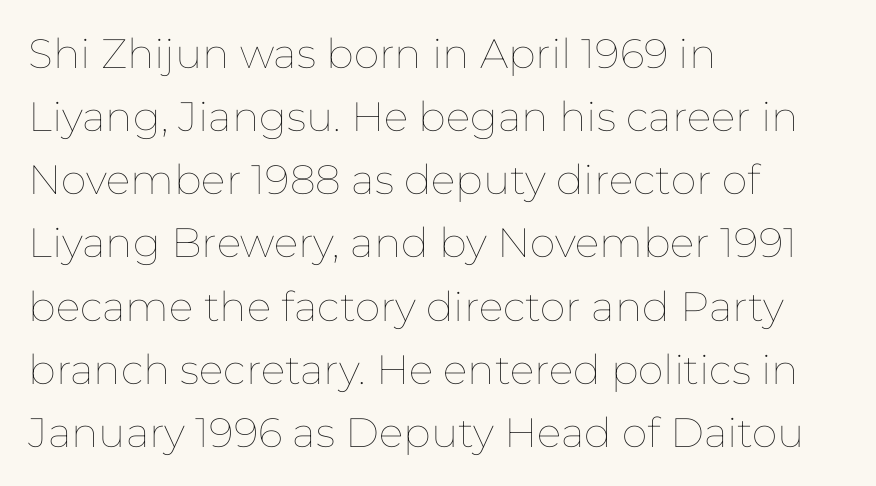
{"italic": "no", "bold": "no", "weight": "thin", "width": "normal", "stroke_contrast": "low", "x_height": "medium", "monospaced": "no", "underline": "no", "align": "left", "line_spacing": "normal", "line_spacing_ratio": 1.54, "letter_spacing": "normal", "letter_spacing_em": 0.0, "glyph_px": 41}
